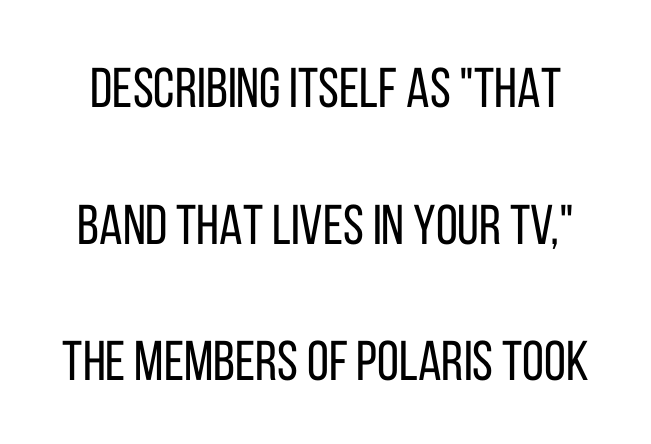
{"serif": "no", "italic": "no", "bold": "no", "weight": "regular", "width": "condensed", "stroke_contrast": "low", "x_height": "large", "monospaced": "no", "underline": "no", "line_spacing": "loose", "line_spacing_ratio": 2.44, "letter_spacing": "normal", "letter_spacing_em": 0.0, "glyph_px": 56}
